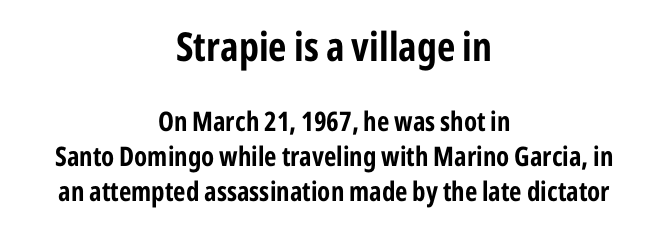
Letter spacing: default. The lines sit at an ordinary, default distance from one another. You can tell from the bare stems that sans-serif type was used. Size hierarchy here favors the leading block over the trailing one. The face used here has the dense, thick strokes of a bold. These lines are rendered in a variable-pitch font.
